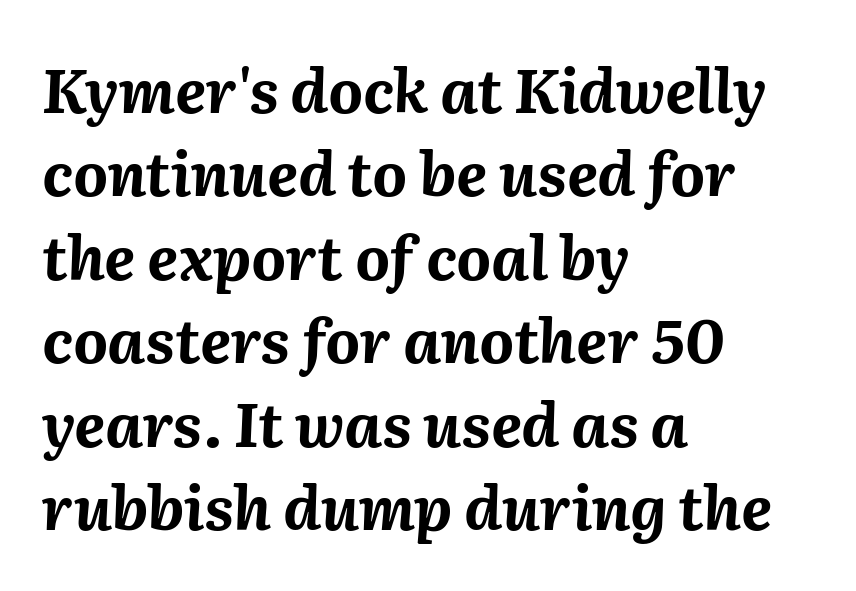
The line-height multiplier appears to be the usual default. In terms of letterspacing, this is plain default setting. This is oblique type, the kind used for emphasis or titles. The face used here is proportionally spaced, like ordinary book or web type. Caption: bold face, heavy strokes.
